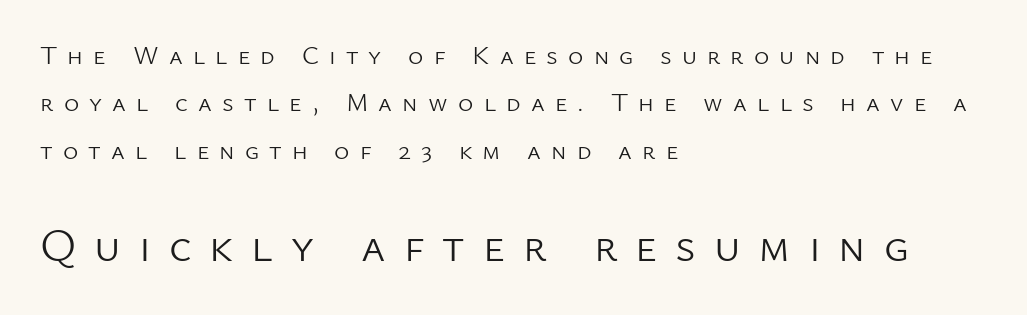
The image shows 46 px light sans-serif type, upright; set left-aligned, line spacing 1.82x, unusually wide letter spacing (+0.39 em), not underlined; the second (bottom) block is 1.77x larger; low stroke contrast and a medium x-height.
